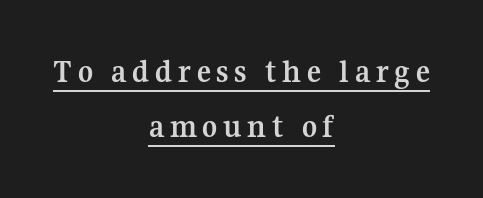
Q: Is the text bold? A: Yes.
Q: Is the text italic (slanted)? A: No, it is upright.
Q: Is the typeface a serif or a sans-serif typeface? A: Serif.
Q: Is the text underlined? A: Yes.
Q: How is the paragraph aligned? A: Centered.
Q: Is the spacing between lines tight, normal or loose? A: Normal.
Q: Width (condensed, normal, or wide)? A: Normal.
Q: Stroke contrast? A: Medium.
Q: x-height? A: Medium.
Q: Monospaced? A: No.
